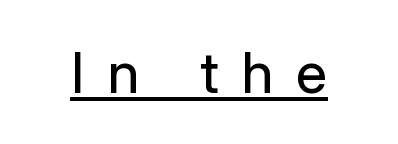
Q: Is the text bold? A: No.
Q: Is the text italic (slanted)? A: No, it is upright.
Q: Is the typeface a serif or a sans-serif typeface? A: Sans-serif.
Q: Is the text underlined? A: Yes.
Q: Is the spacing between letters normal or unusually wide? A: Unusually wide.
Q: Width (condensed, normal, or wide)? A: Normal.
Q: Stroke contrast? A: Low.
Q: x-height? A: Medium.
Q: Monospaced? A: No.
